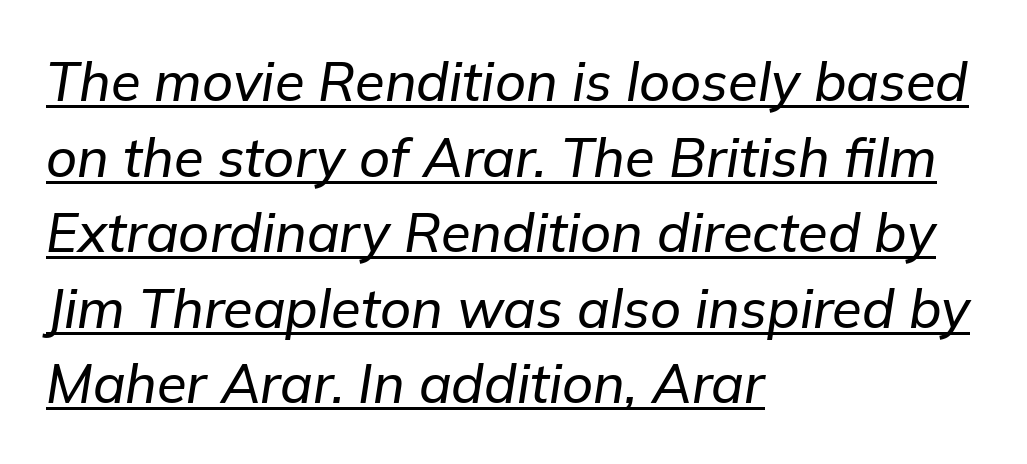
The lines sit at an ordinary, default distance from one another. This sample has the flowing, uneven cadence of proportional lettering. A student would call this left alignment; a typographer would say flush left, rag right. These characters rest on top of a visible drawn line.
